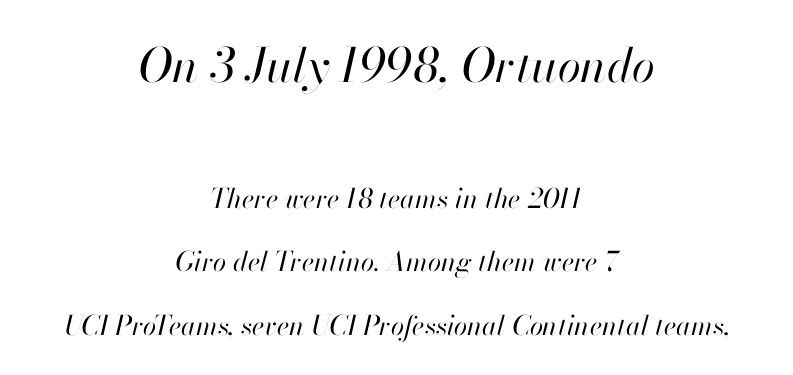
{"italic": "yes", "lean": "right", "slant_degrees": 13, "bold": "no", "weight": "regular", "width": "normal", "stroke_contrast": "high", "x_height": "small", "monospaced": "no", "underline": "no", "align": "center", "line_spacing": "loose", "line_spacing_ratio": 2.35, "letter_spacing": "normal", "letter_spacing_em": 0.0, "larger_block": "first", "size_ratio": 1.74, "glyph_px": 47}
